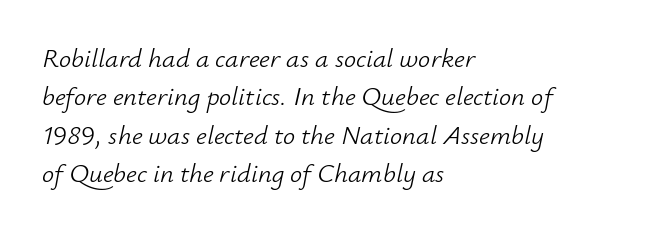
Q: Is the text bold? A: No.
Q: Is the text italic (slanted)? A: Yes, it leans right by about 12 degrees.
Q: Is the text underlined? A: No.
Q: How is the paragraph aligned? A: Left-aligned.
Q: Is the spacing between letters normal or unusually wide? A: Normal.
Q: Is the spacing between lines tight, normal or loose? A: Normal.
